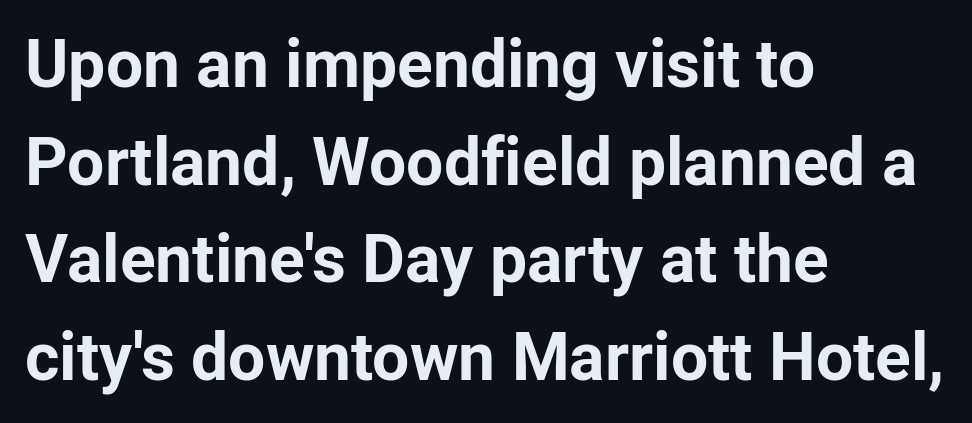
The image shows 66 px bold sans-serif type, upright; set left-aligned, normal line spacing (1.48x), normal letter spacing, not underlined; low stroke contrast and a medium x-height.
